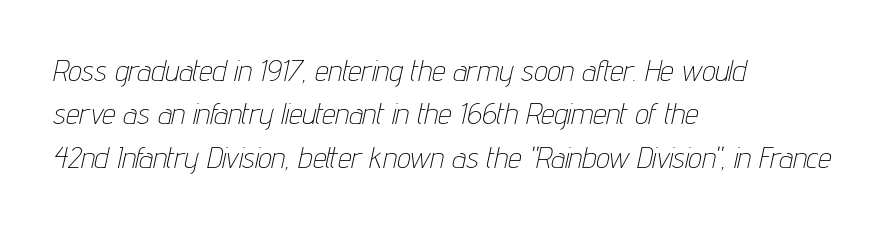
Where is the straight margin? On the left. This is oblique type, the kind used for emphasis or titles. Do the characters align in a grid? No, the font is proportional. Nobody drew a line under any word here.
